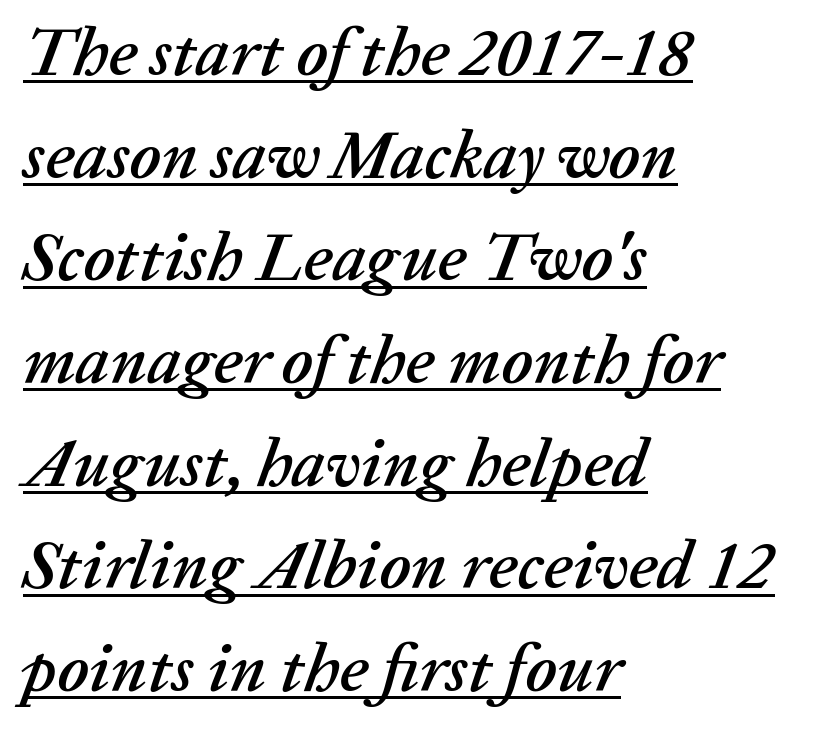
What stands out about the letter spacing? Nothing — it is the standard amount. It's the slanting kind of type. The block of text has a typical density, with ordinary space between rows. Think of a printed novel: that variable character pitch is what you see here. A continuous stroke trails under the words, as in a hyperlink. Every row of glyphs begins at an identical x-position on the left.
